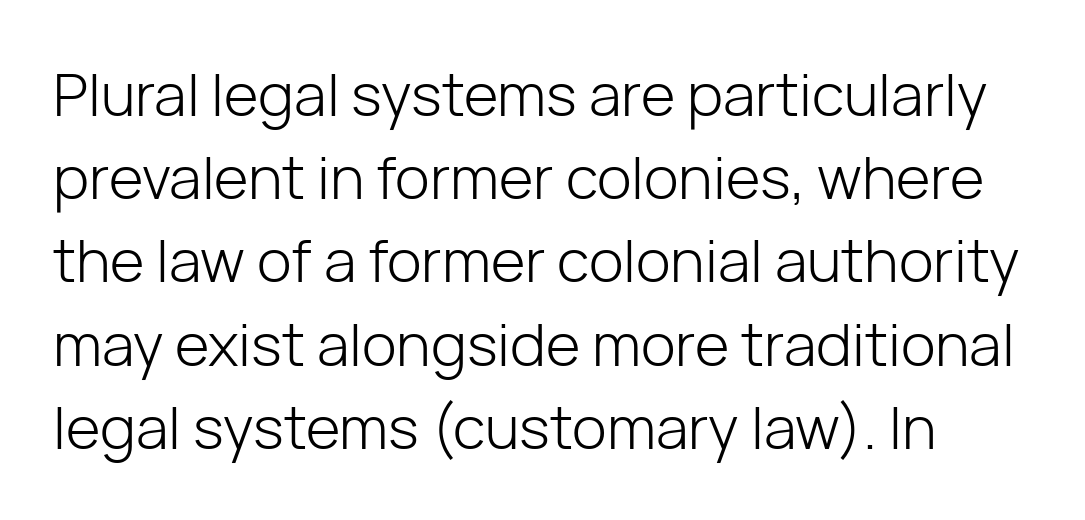
{"serif": "no", "italic": "no", "bold": "no", "weight": "light", "width": "normal", "stroke_contrast": "low", "x_height": "medium", "monospaced": "no", "underline": "no", "line_spacing": "normal", "line_spacing_ratio": 1.41, "letter_spacing": "normal", "letter_spacing_em": 0.0, "glyph_px": 59}
